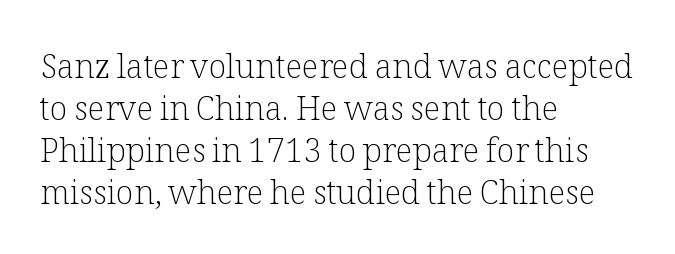
Q: Is the text bold? A: No.
Q: Is the text italic (slanted)? A: No, it is upright.
Q: Is the typeface a serif or a sans-serif typeface? A: Serif.
Q: Is the text underlined? A: No.
Q: How is the paragraph aligned? A: Left-aligned.
Q: Is the spacing between letters normal or unusually wide? A: Normal.
Q: Is the spacing between lines tight, normal or loose? A: Normal.
Q: Width (condensed, normal, or wide)? A: Normal.
Q: Stroke contrast? A: Low.
Q: x-height? A: Medium.
Q: Monospaced? A: No.
